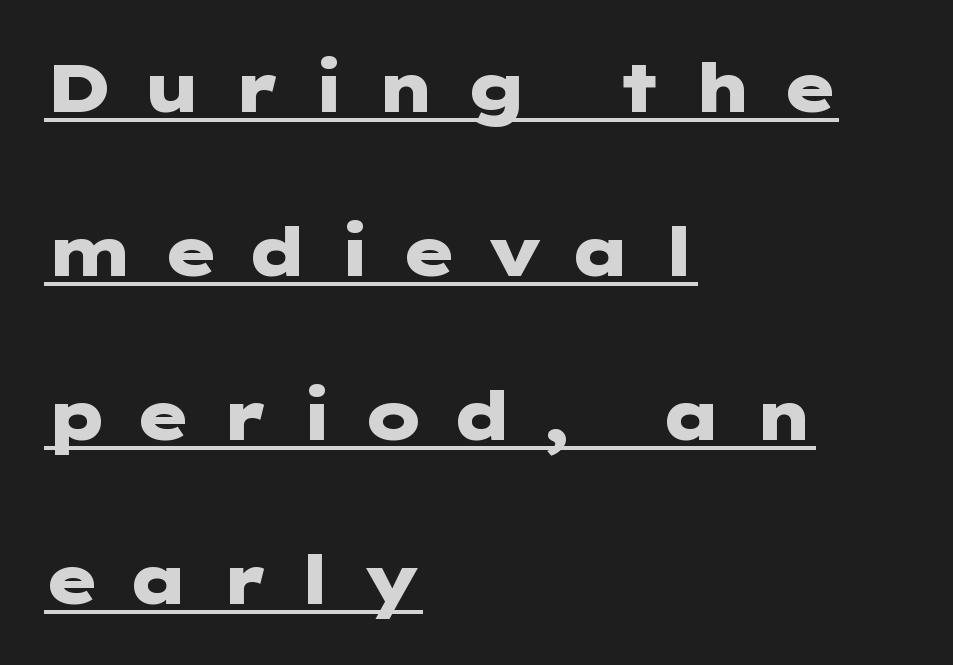
The image shows 68 px heavy, wide sans-serif type, upright; set left-aligned, loose line spacing (2.41x), unusually wide letter spacing (+0.4 em), underlined; low stroke contrast and a medium x-height.
